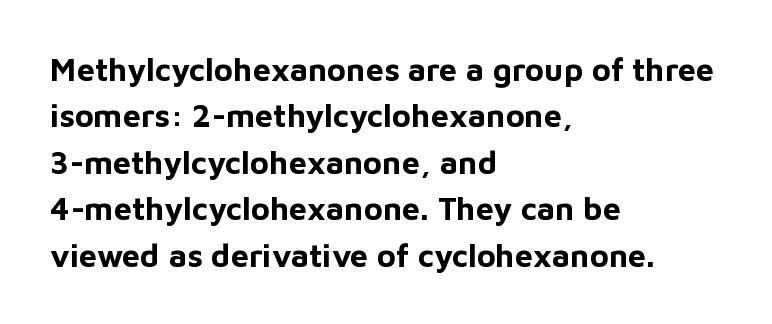
Quick note: not italic, upright. Leftover space on each line is placed entirely after the last word. Proportional: the letters do not fall into vertical columns. Unlike a traditional serif, this face leaves its strokes unadorned.
